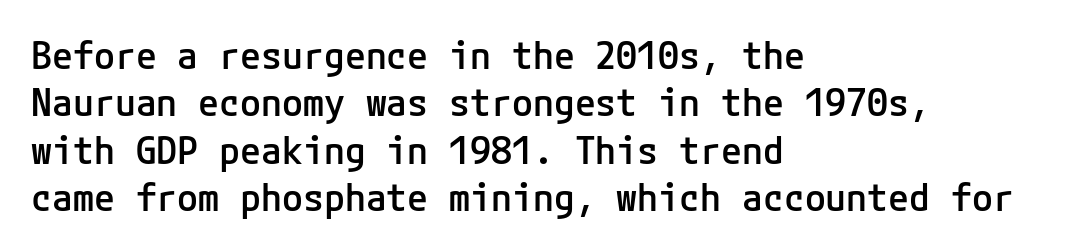
The image shows 38 px semibold sans-serif type, upright; set left-aligned, normal line spacing (1.25x), normal letter spacing, not underlined; low stroke contrast and a medium x-height.
